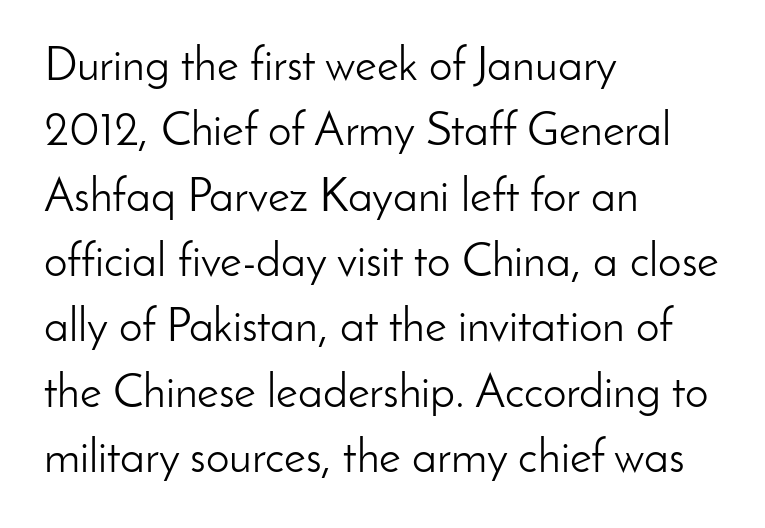
The font is comparable to plain body text, perhaps lighter. These lines were composed using upright roman letters. Type without underlining. A typesetter would label this face a sans. The face used here is proportionally spaced, like ordinary book or web type.
